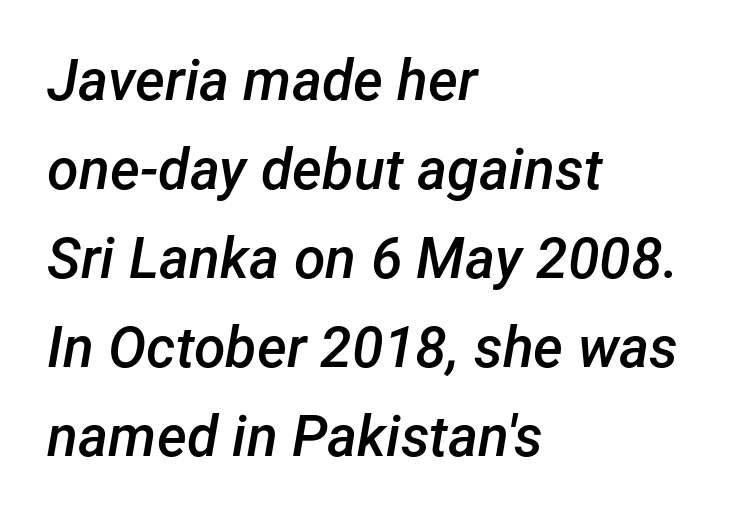
{"italic": "yes", "lean": "right", "slant_degrees": 12, "bold": "semi", "weight": "semibold", "width": "normal", "stroke_contrast": "low", "x_height": "medium", "monospaced": "no", "underline": "no", "align": "left", "line_spacing": "normal", "line_spacing_ratio": 1.56, "letter_spacing": "normal", "letter_spacing_em": 0.0, "glyph_px": 57}
